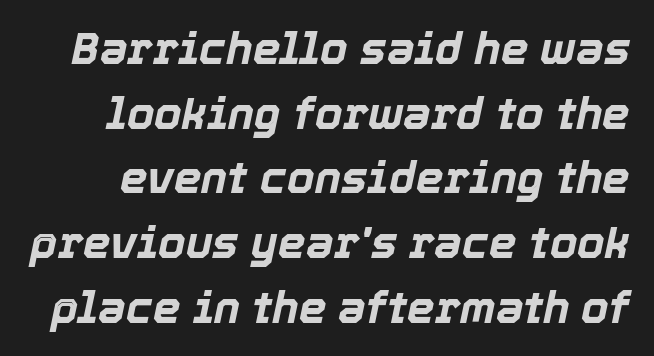
Spacing verdict: proportional, widths tailored to each character. Looking at the ascenders, they clearly lean. The area under the type is left untouched. Reading down the column, the eye jumps a familiar distance to each next line. The letters are bold, with thick, heavy strokes.
